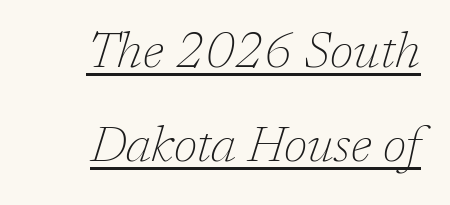
{"serif": "yes", "italic": "yes", "lean": "right", "slant_degrees": 17, "bold": "no", "weight": "thin", "width": "normal", "stroke_contrast": "low", "x_height": "medium", "monospaced": "no", "underline": "yes", "line_spacing_ratio": 1.88, "letter_spacing": "normal", "letter_spacing_em": 0.0, "glyph_px": 50}
